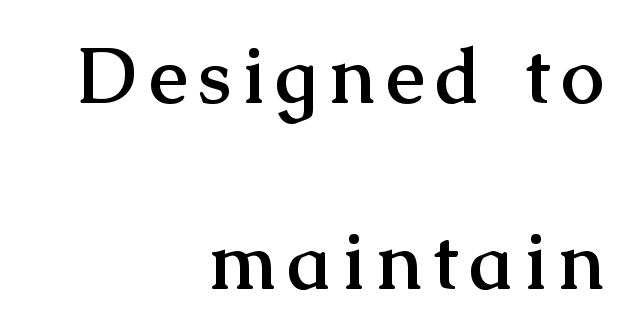
Q: Is the text bold? A: Yes.
Q: Is the text italic (slanted)? A: No, it is upright.
Q: Is the typeface a serif or a sans-serif typeface? A: Serif.
Q: Is the text underlined? A: No.
Q: How is the paragraph aligned? A: Right-aligned.
Q: Is the spacing between lines tight, normal or loose? A: Loose.
Q: Width (condensed, normal, or wide)? A: Normal.
Q: Stroke contrast? A: Medium.
Q: x-height? A: Medium.
Q: Monospaced? A: No.
